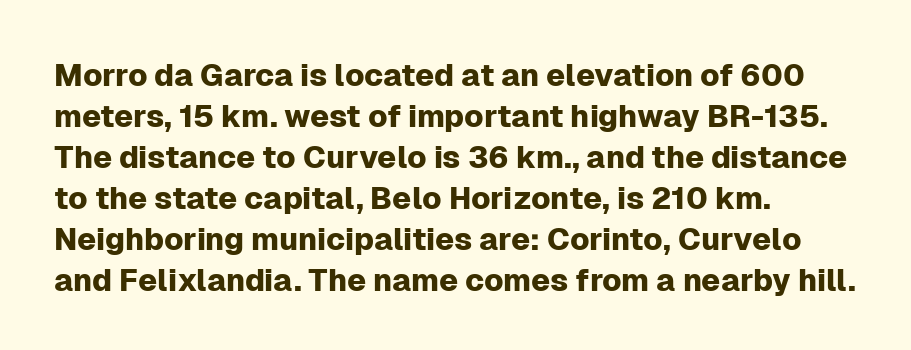
{"serif": "no", "italic": "no", "width": "normal", "stroke_contrast": "low", "x_height": "medium", "monospaced": "no", "underline": "no", "align": "left", "line_spacing": "normal", "line_spacing_ratio": 1.32, "letter_spacing": "normal", "letter_spacing_em": 0.0, "glyph_px": 31}
